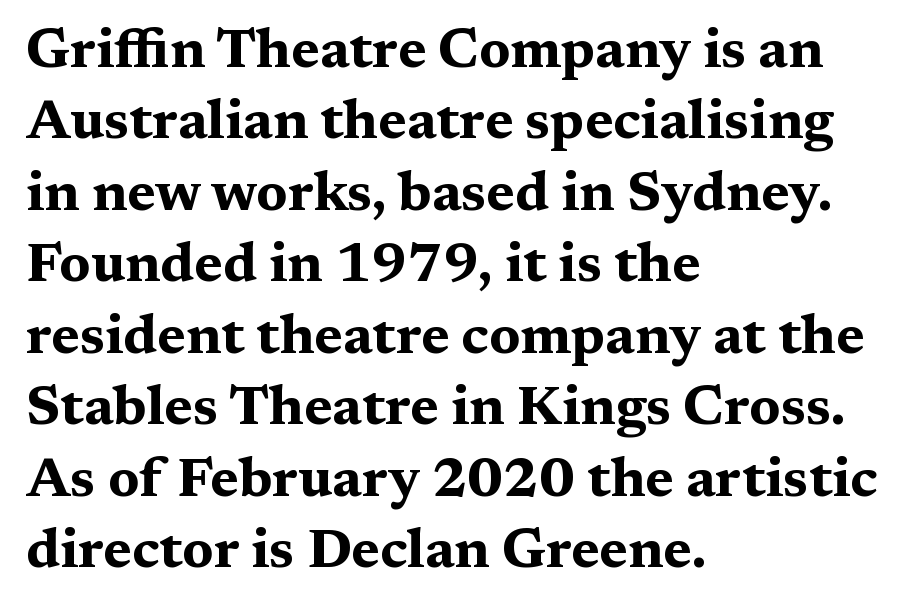
Q: Is the text bold? A: Yes.
Q: Is the text italic (slanted)? A: No, it is upright.
Q: Is the typeface a serif or a sans-serif typeface? A: Serif.
Q: Is the text underlined? A: No.
Q: How is the paragraph aligned? A: Left-aligned.
Q: Is the spacing between letters normal or unusually wide? A: Normal.
Q: Is the spacing between lines tight, normal or loose? A: Normal.
Q: Width (condensed, normal, or wide)? A: Wide.
Q: Stroke contrast? A: Medium.
Q: x-height? A: Medium.
Q: Monospaced? A: No.
